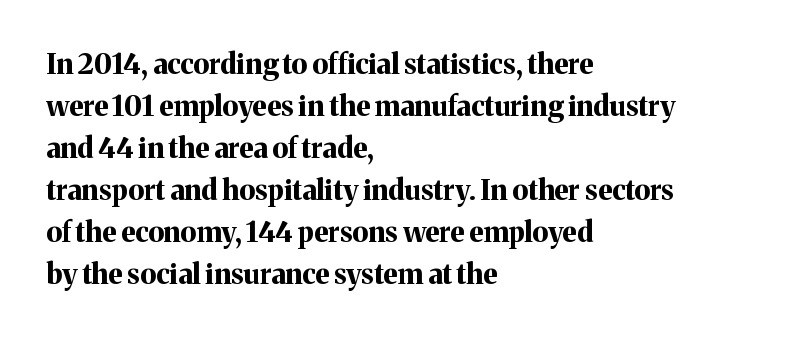
Q: Is the text bold? A: Yes.
Q: Is the text italic (slanted)? A: No, it is upright.
Q: Is the typeface a serif or a sans-serif typeface? A: Serif.
Q: Is the text underlined? A: No.
Q: How is the paragraph aligned? A: Left-aligned.
Q: Is the spacing between letters normal or unusually wide? A: Normal.
Q: Is the spacing between lines tight, normal or loose? A: Normal.
Q: Width (condensed, normal, or wide)? A: Normal.
Q: Stroke contrast? A: Medium.
Q: x-height? A: Medium.
Q: Monospaced? A: No.
